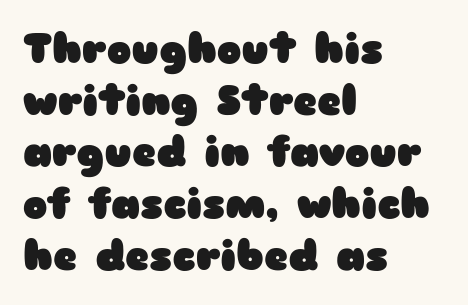
{"serif": "no", "italic": "no", "bold": "yes", "weight": "heavy", "width": "wide", "stroke_contrast": "low", "x_height": "medium", "monospaced": "no", "underline": "no", "align": "left", "line_spacing": "normal", "line_spacing_ratio": 1.26, "letter_spacing": "normal", "letter_spacing_em": 0.0, "glyph_px": 41}
